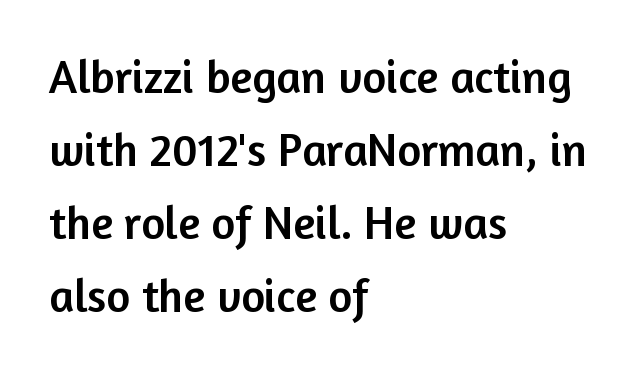
Q: Is the text italic (slanted)? A: No, it is upright.
Q: Is the typeface a serif or a sans-serif typeface? A: Sans-serif.
Q: Is the text underlined? A: No.
Q: How is the paragraph aligned? A: Left-aligned.
Q: Is the spacing between letters normal or unusually wide? A: Normal.
Q: Is the spacing between lines tight, normal or loose? A: Normal.
Q: Width (condensed, normal, or wide)? A: Normal.
Q: Stroke contrast? A: Low.
Q: x-height? A: Medium.
Q: Monospaced? A: No.
